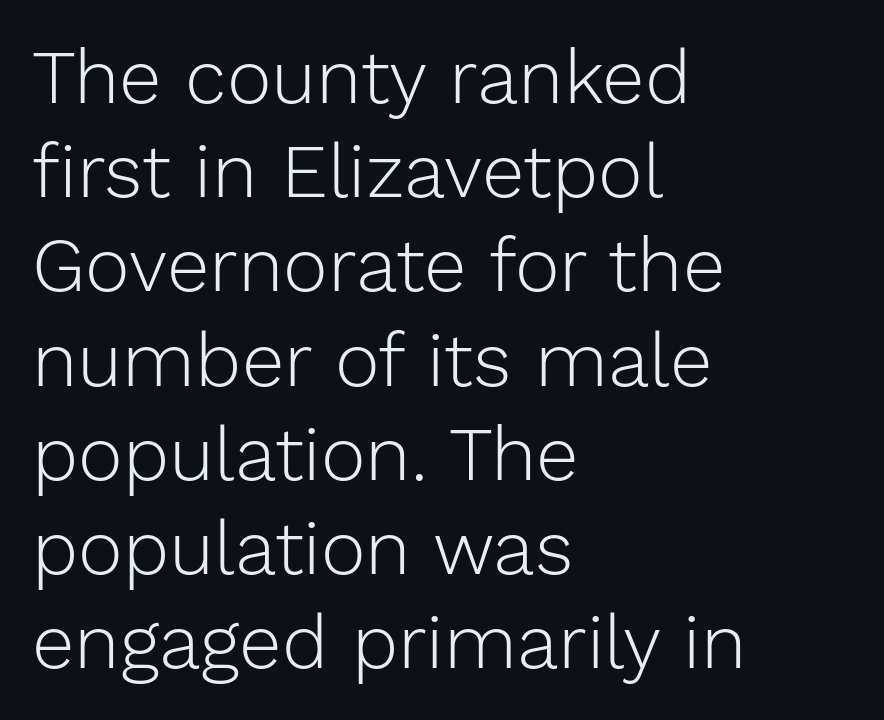
The image shows 76 px light sans-serif type, upright; set left-aligned, line spacing 1.24x, normal letter spacing, not underlined; low stroke contrast and a medium x-height.
